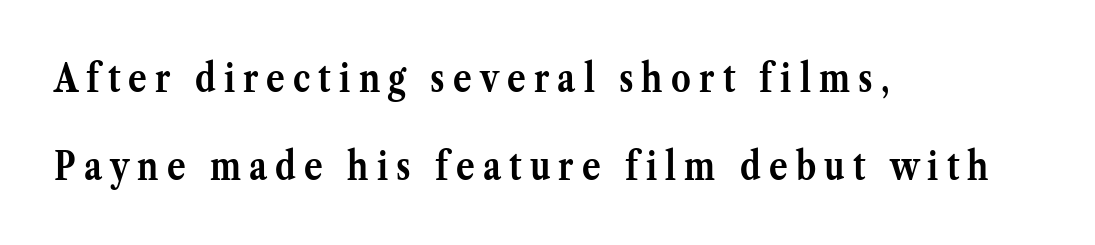
Q: Is the text bold? A: Yes.
Q: Is the text italic (slanted)? A: No, it is upright.
Q: Is the typeface a serif or a sans-serif typeface? A: Serif.
Q: Is the text underlined? A: No.
Q: How is the paragraph aligned? A: Left-aligned.
Q: Is the spacing between letters normal or unusually wide? A: Unusually wide.
Q: Is the spacing between lines tight, normal or loose? A: Loose.
Q: Width (condensed, normal, or wide)? A: Normal.
Q: Stroke contrast? A: Medium.
Q: x-height? A: Medium.
Q: Monospaced? A: No.
